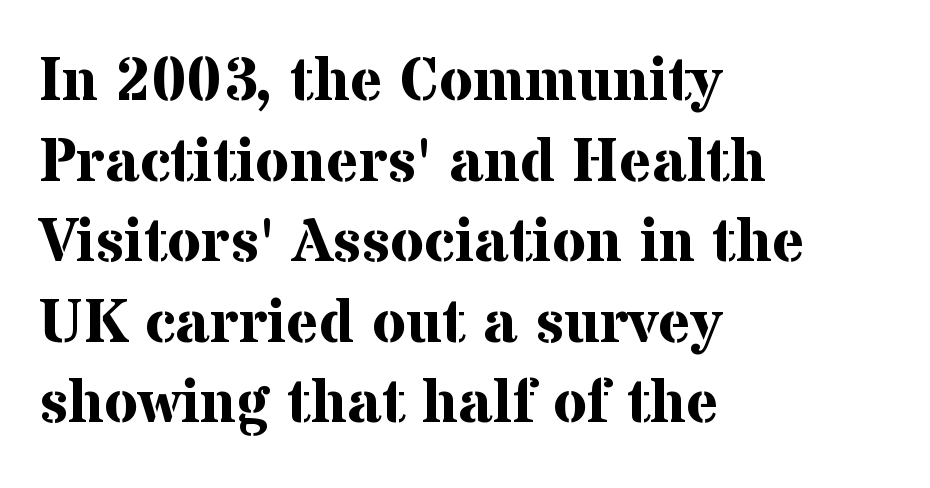
The image shows 62 px bold serif type, upright; set left-aligned, normal line spacing (1.3x), normal letter spacing, not underlined; medium stroke contrast and a medium x-height.
